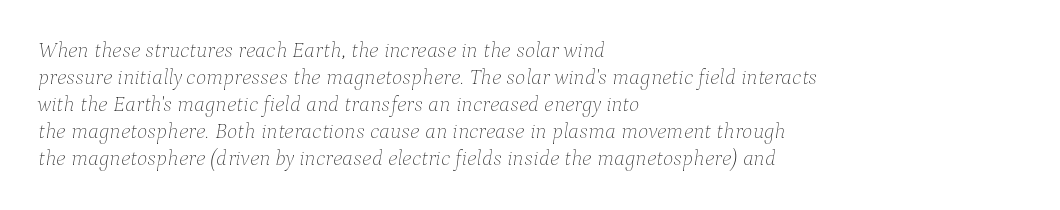
The image shows 22 px text type, italic (leaning right); set left-aligned, line spacing 1.23x, normal letter spacing, not underlined.
